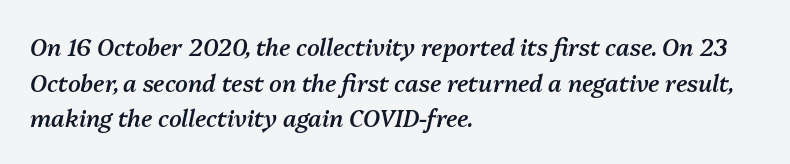
{"italic": "yes", "lean": "right", "slant_degrees": 13, "bold": "semi", "underline": "no", "align": "left", "line_spacing": "normal", "line_spacing_ratio": 1.55, "letter_spacing": "normal", "letter_spacing_em": 0.0, "glyph_px": 23}
